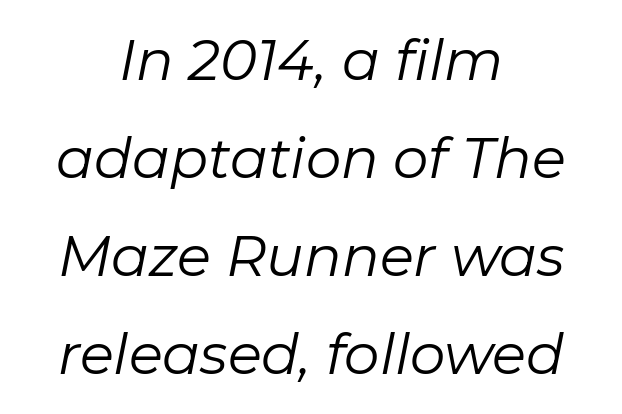
The passage shown is not underscored anywhere. Characters are canted at an angle relative to the baseline's perpendicular. A typesetter would call this zero additional tracking. Stems and bowls with no extra thickness — not bold.
